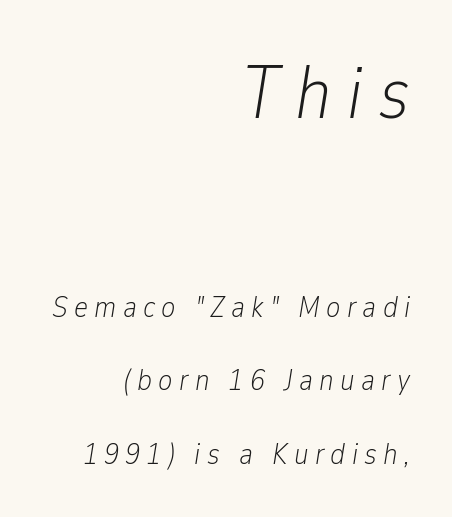
The image shows 75 px light, condensed type, italic (leaning right); set right-aligned, loose line spacing (2.45x), unusually wide letter spacing (+0.21 em), not underlined; the first (top) block is 2.5x larger; low stroke contrast and a medium x-height.
